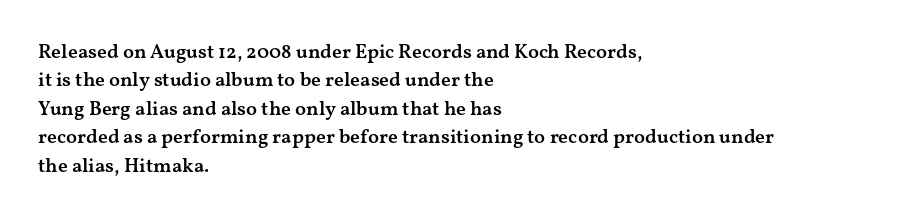
{"italic": "no", "bold": "semi", "underline": "no", "align": "left", "line_spacing": "normal", "line_spacing_ratio": 1.42, "letter_spacing": "normal", "letter_spacing_em": 0.0, "glyph_px": 20}
